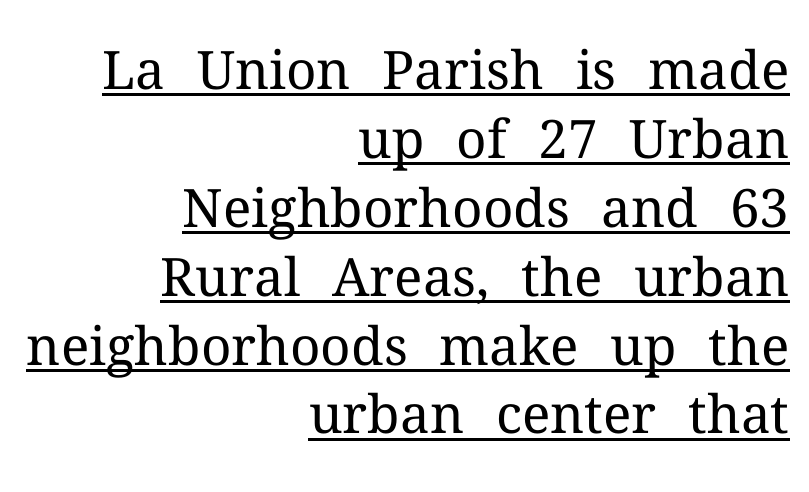
Q: Is the text bold? A: No.
Q: Is the text italic (slanted)? A: No, it is upright.
Q: Is the typeface a serif or a sans-serif typeface? A: Serif.
Q: Is the text underlined? A: Yes.
Q: How is the paragraph aligned? A: Right-aligned.
Q: Is the spacing between letters normal or unusually wide? A: Normal.
Q: Is the spacing between lines tight, normal or loose? A: Normal.
Q: Width (condensed, normal, or wide)? A: Normal.
Q: Stroke contrast? A: Medium.
Q: x-height? A: Medium.
Q: Monospaced? A: No.
